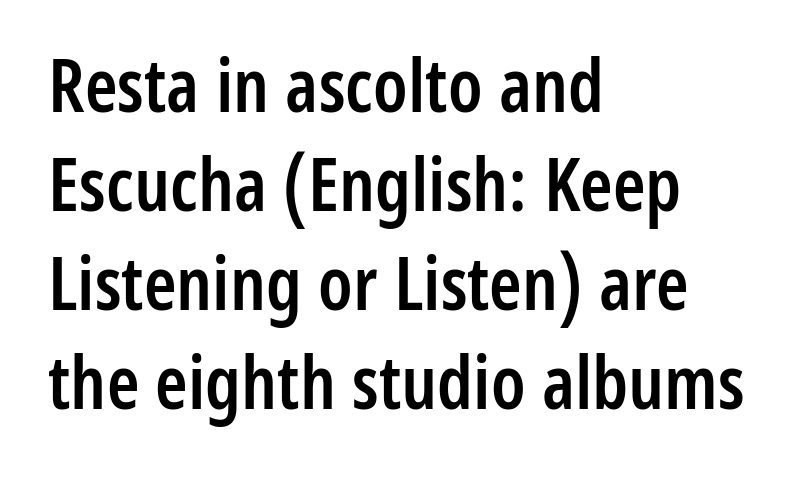
Spacing verdict: proportional, widths tailored to each character. Reading down the block, your eye returns to a fixed left position each line. Bare-footed words on every line. You can tell it's not italic because the verticals are truly vertical. Typographically, this falls in the sans-serif category. The line texture is even and compact thanks to regular tracking.
